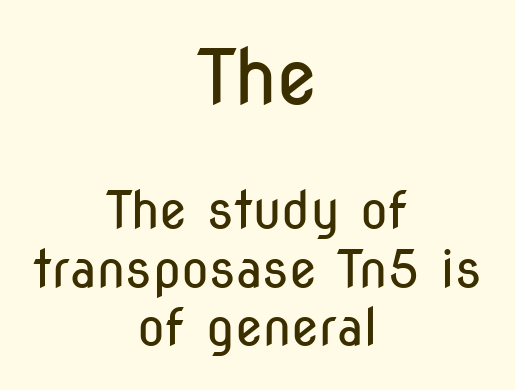
Bare-footed words on every line. The rendering shrinks the type as you move from the upper chunk to the lower. Spacing verdict: proportional, widths tailored to each character. Every row of glyphs is offset so its center matches the block's center.
